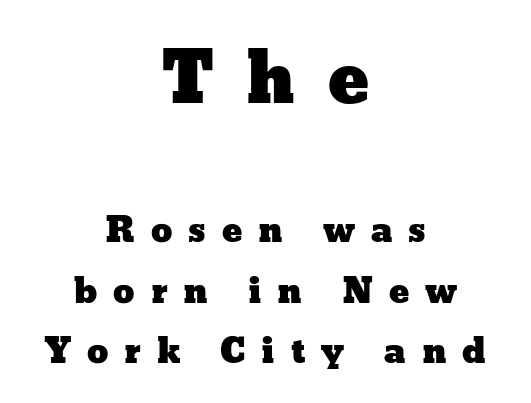
Q: Is the text italic (slanted)? A: No, it is upright.
Q: Is the text underlined? A: No.
Q: How is the paragraph aligned? A: Centered.
Q: Is the spacing between letters normal or unusually wide? A: Unusually wide.
Q: Which block of text is set in a larger size, the first (top) or the second (bottom)? A: The first (top) one.
Q: Width (condensed, normal, or wide)? A: Wide.
Q: Stroke contrast? A: Low.
Q: x-height? A: Medium.
Q: Monospaced? A: No.
